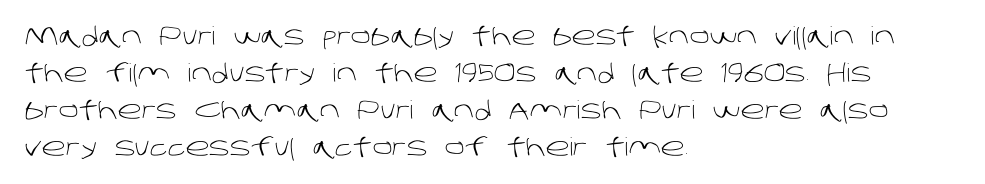
The image shows 25 px text type; set left-aligned, normal line spacing (1.48x), normal letter spacing, not underlined.
